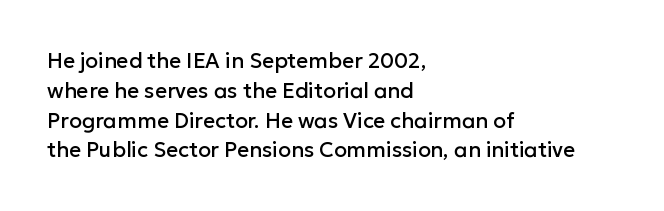
Which margin do the lines hug? The left one — the right edge is uneven. The letters stand upright; this is a roman face. Any mark beneath the type? The region is blank. The space between consecutive lines is moderate. No extra tracking has been applied to these lines.
